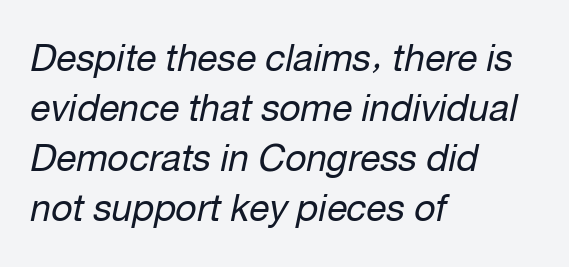
{"italic": "yes", "lean": "right", "slant_degrees": 12, "bold": "no", "weight": "regular", "width": "normal", "stroke_contrast": "low", "x_height": "medium", "monospaced": "no", "underline": "no", "align": "left", "line_spacing": "normal", "line_spacing_ratio": 1.35, "letter_spacing": "normal", "letter_spacing_em": 0.0, "glyph_px": 37}
